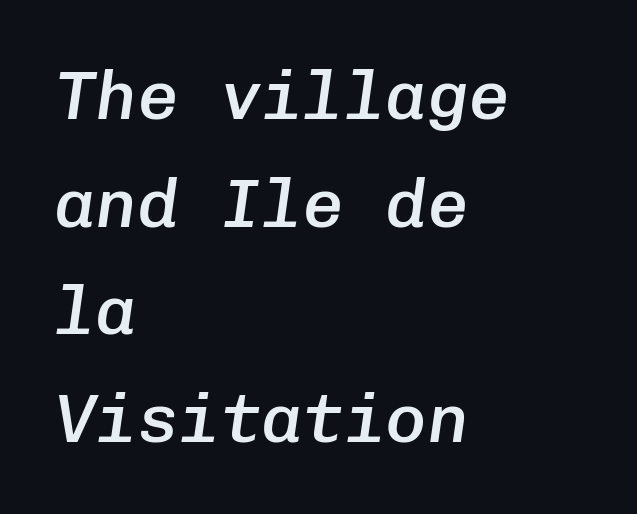
{"italic": "yes", "lean": "right", "slant_degrees": 8, "bold": "semi", "weight": "semibold", "width": "normal", "stroke_contrast": "low", "x_height": "medium", "monospaced": "yes", "underline": "no", "align": "left", "line_spacing": "normal", "line_spacing_ratio": 1.56, "letter_spacing": "normal", "letter_spacing_em": 0.0, "glyph_px": 69}
